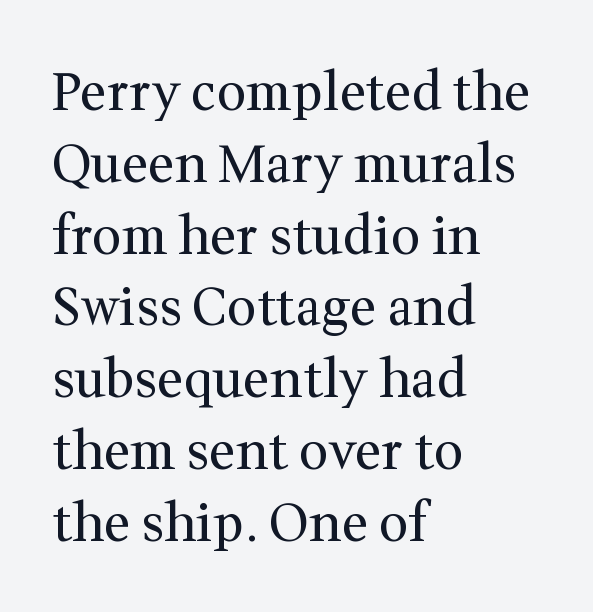
The image shows 52 px regular-weight serif type, upright; set left-aligned, normal line spacing (1.38x), normal letter spacing, not underlined; medium stroke contrast and a medium x-height.
